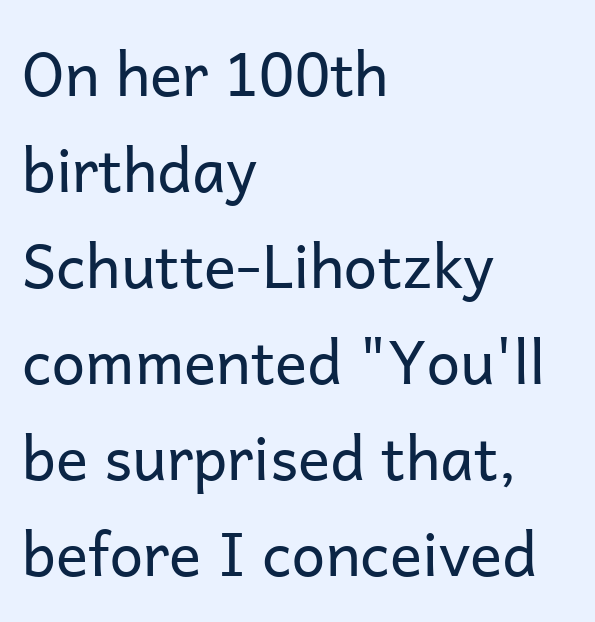
Posture: upright roman. Nobody touched the tracking dial on this one. Clear beneath every line of the passage. Weight class: somewhere from thin through regular. The glyphs in this specimen are sans serif. Normally led — the rows are evenly, conventionally spaced.
